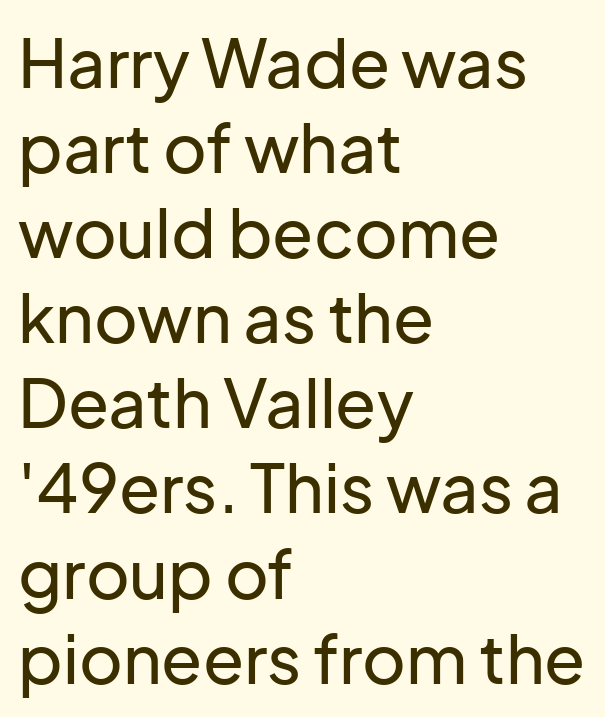
The image shows 67 px sans-serif type, upright; set left-aligned, normal line spacing (1.27x), normal letter spacing, not underlined; low stroke contrast and a medium x-height.
